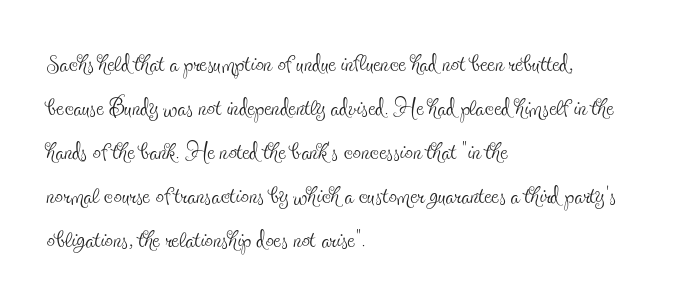
The image shows 33 px thin, condensed serif type; set left-aligned, normal line spacing (1.33x), normal letter spacing, not underlined; a small x-height.
